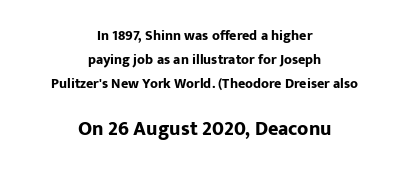
{"italic": "no", "bold": "yes", "underline": "no", "align": "center", "line_spacing_ratio": 1.72, "letter_spacing": "normal", "letter_spacing_em": 0.0, "larger_block": "second", "size_ratio": 1.43, "glyph_px": 20}
